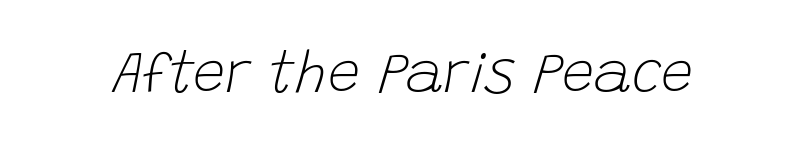
Q: Is the text bold? A: No.
Q: Is the text italic (slanted)? A: Yes, it leans right by about 15 degrees.
Q: Is the text underlined? A: No.
Q: Is the spacing between letters normal or unusually wide? A: Normal.
Q: Width (condensed, normal, or wide)? A: Normal.
Q: Stroke contrast? A: Low.
Q: x-height? A: Large.
Q: Monospaced? A: No.
